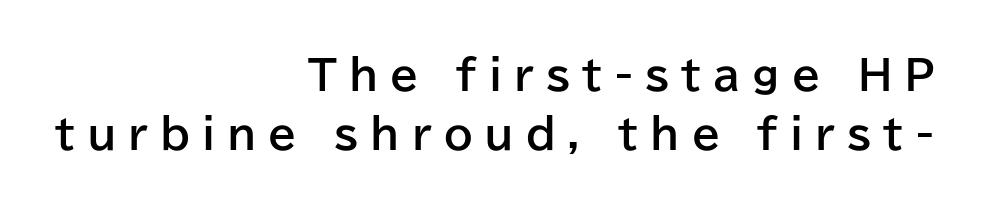
This sample has the flowing, uneven cadence of proportional lettering. The text block is weighted toward the right margin, trailing off unevenly leftward. No word sits above an underline. Italic: no, the glyphs are upright roman. Set as a true bold cut, around the 700 mark. Does extra space separate the letters? Yes, quite a lot of it.
